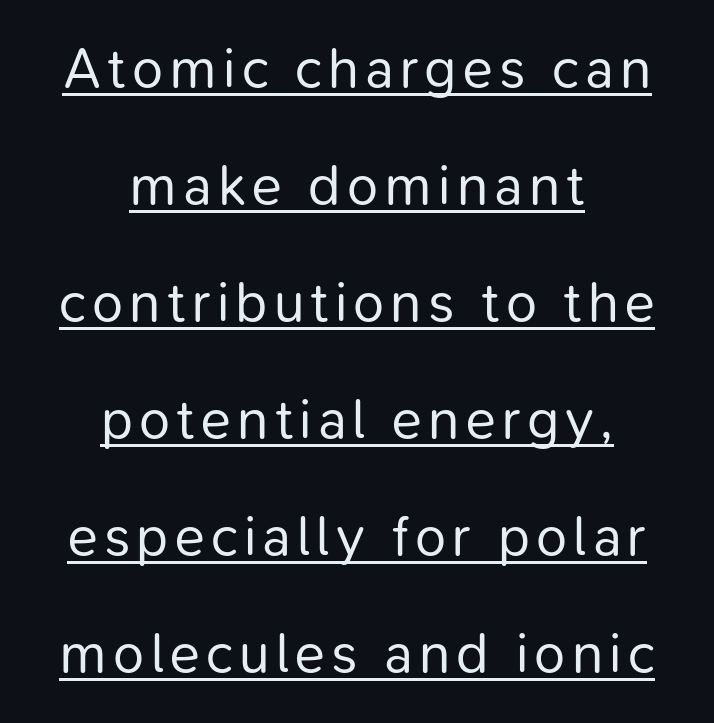
{"serif": "no", "italic": "no", "bold": "no", "weight": "regular", "width": "normal", "stroke_contrast": "low", "x_height": "medium", "monospaced": "no", "underline": "yes", "align": "center", "line_spacing": "loose", "line_spacing_ratio": 2.09, "glyph_px": 56}
